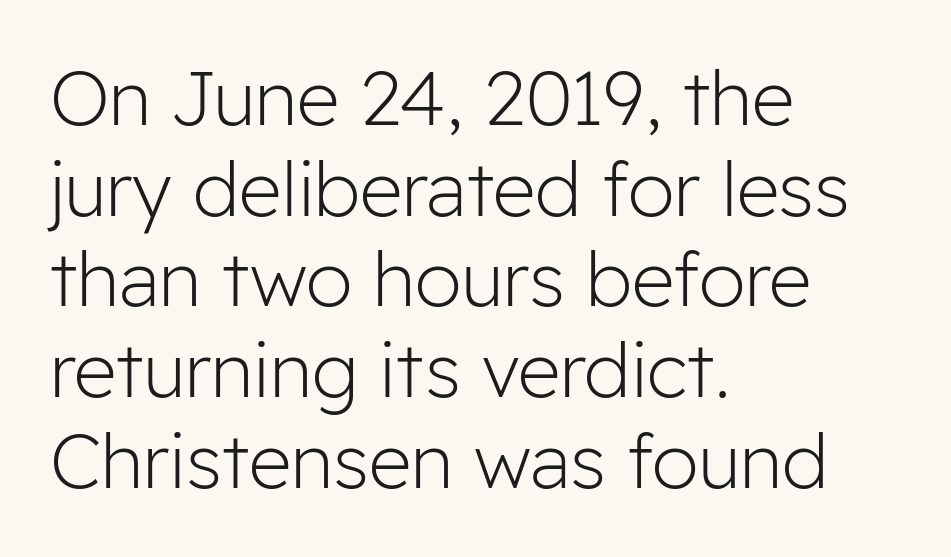
The image shows 75 px light sans-serif type, upright; set left-aligned, line spacing 1.21x, normal letter spacing, not underlined; low stroke contrast and a medium x-height.
